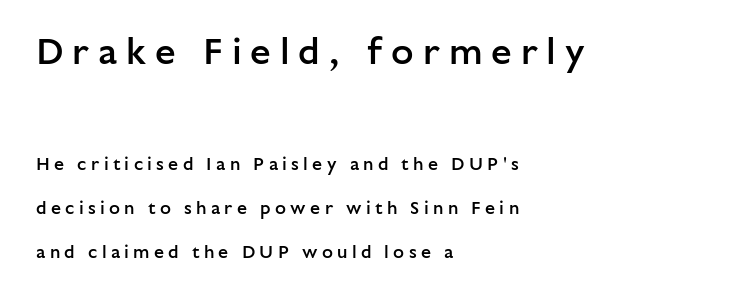
Q: Is the text bold? A: Semi-bold.
Q: Is the text italic (slanted)? A: No, it is upright.
Q: Is the typeface a serif or a sans-serif typeface? A: Sans-serif.
Q: Is the text underlined? A: No.
Q: How is the paragraph aligned? A: Left-aligned.
Q: Is the spacing between letters normal or unusually wide? A: Unusually wide.
Q: Is the spacing between lines tight, normal or loose? A: Loose.
Q: Which block of text is set in a larger size, the first (top) or the second (bottom)? A: The first (top) one.
Q: Width (condensed, normal, or wide)? A: Normal.
Q: Stroke contrast? A: Low.
Q: x-height? A: Medium.
Q: Monospaced? A: No.
